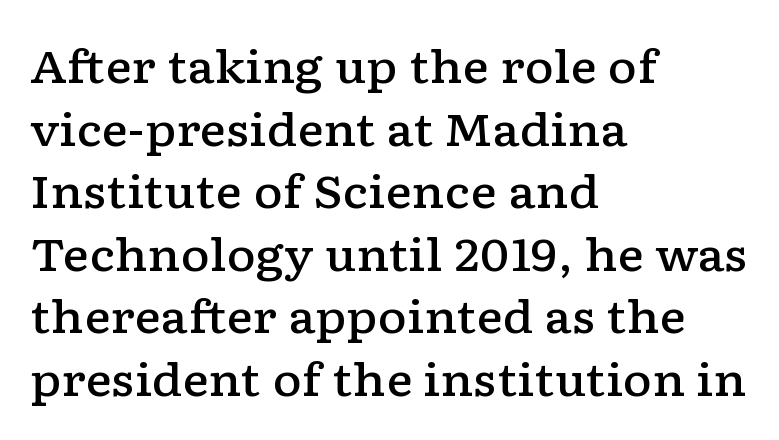
Q: Is the text bold? A: Semi-bold.
Q: Is the text italic (slanted)? A: No, it is upright.
Q: Is the typeface a serif or a sans-serif typeface? A: Serif.
Q: Is the text underlined? A: No.
Q: How is the paragraph aligned? A: Left-aligned.
Q: Is the spacing between letters normal or unusually wide? A: Normal.
Q: Is the spacing between lines tight, normal or loose? A: Normal.
Q: Width (condensed, normal, or wide)? A: Wide.
Q: Stroke contrast? A: Low.
Q: x-height? A: Medium.
Q: Monospaced? A: No.
